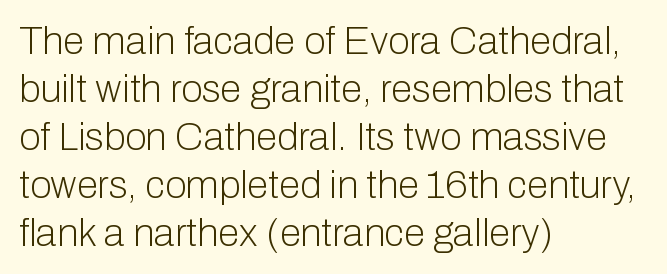
No italicization has been applied; the sample stays upright. Spacing verdict: proportional, widths tailored to each character. The type is set solid horizontally, with unmodified tracking. The passage shown is typeset with a sans-serif family. Compared with a centered layout, this one pins lines to the left instead. Quick note: underline off.
